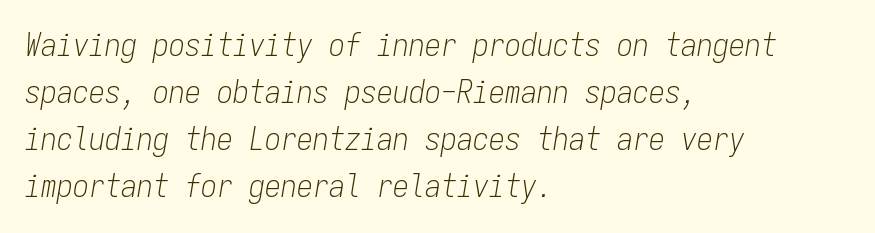
The image shows 32 px light, condensed type, italic (leaning right), monospaced; set left-aligned, normal line spacing (1.47x), normal letter spacing, not underlined; low stroke contrast and a medium x-height.
